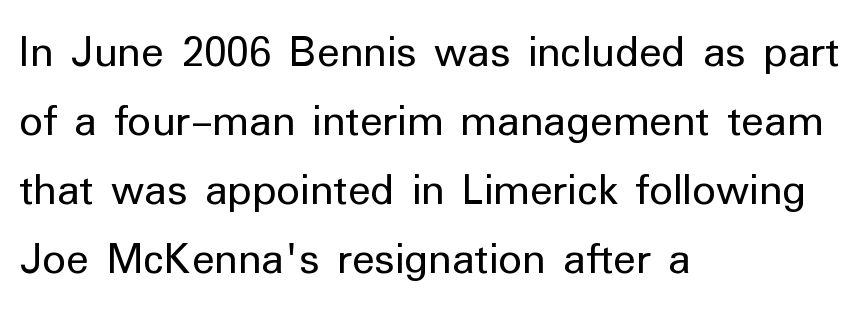
The image shows 47 px regular-weight sans-serif type, upright; set left-aligned, normal line spacing (1.47x), normal letter spacing, not underlined; low stroke contrast and a medium x-height.
